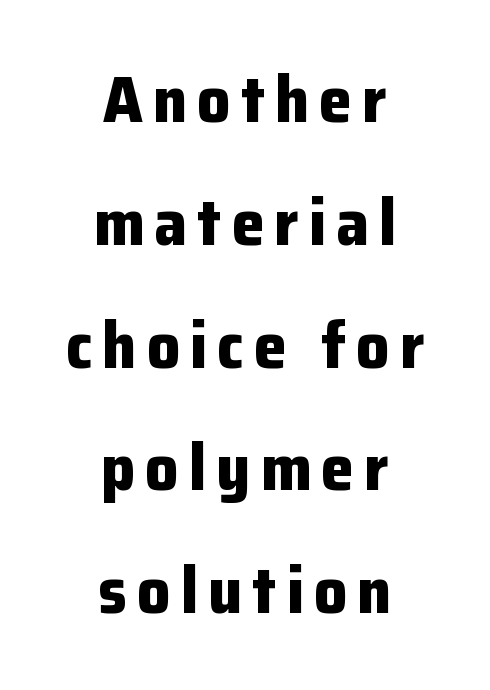
Q: Is the text bold? A: Yes.
Q: Is the text italic (slanted)? A: No, it is upright.
Q: Is the typeface a serif or a sans-serif typeface? A: Sans-serif.
Q: Is the text underlined? A: No.
Q: How is the paragraph aligned? A: Centered.
Q: Width (condensed, normal, or wide)? A: Normal.
Q: Stroke contrast? A: Low.
Q: x-height? A: Medium.
Q: Monospaced? A: No.
